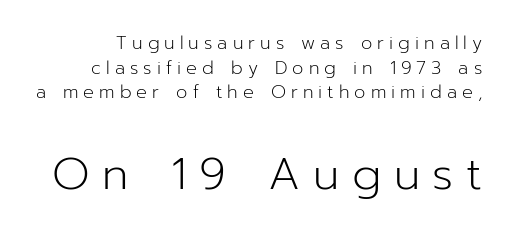
{"serif": "no", "italic": "no", "bold": "no", "weight": "light", "width": "normal", "stroke_contrast": "low", "x_height": "medium", "monospaced": "no", "underline": "no", "line_spacing": "normal", "line_spacing_ratio": 1.37, "letter_spacing": "wide", "letter_spacing_em": 0.28, "larger_block": "second", "size_ratio": 2.5, "glyph_px": 45}
